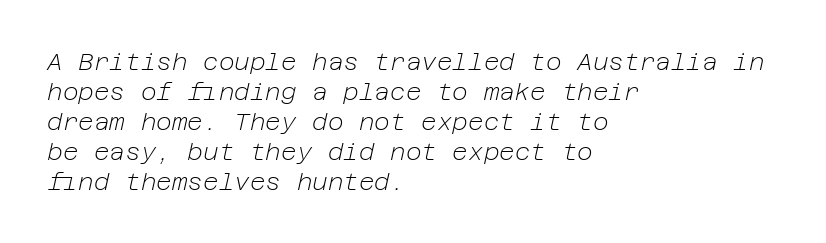
The image shows 24 px text type, italic (leaning right); set left-aligned, normal line spacing (1.25x), normal letter spacing, not underlined.
